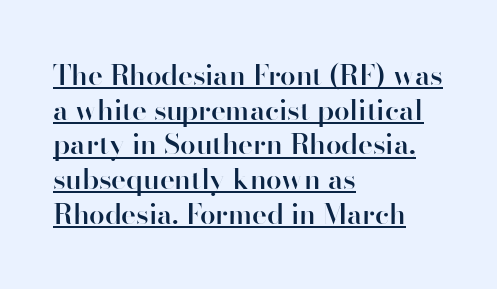
{"serif": "no", "italic": "no", "bold": "semi", "weight": "semibold", "width": "normal", "stroke_contrast": "high", "x_height": "small", "monospaced": "no", "underline": "yes", "align": "left", "line_spacing_ratio": 1.24, "letter_spacing": "normal", "letter_spacing_em": 0.0, "glyph_px": 28}
